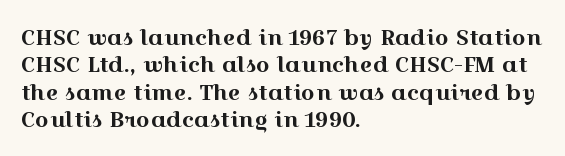
The image shows 22 px text type, upright; set left-aligned, line spacing 1.24x, normal letter spacing, not underlined.
